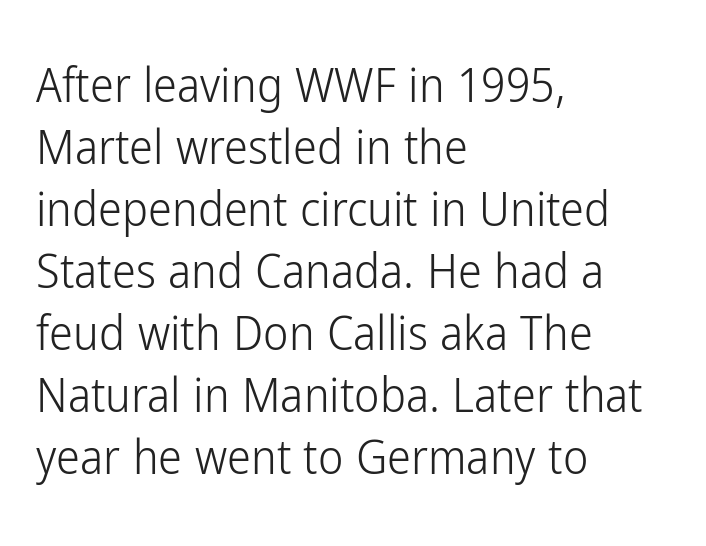
This is roman type, the default non-slanted kind. The setting favours the left margin, as ordinary paragraphs usually do. The weight tops out at a normal text grade. Lines of text with bare space underneath. Proportional: the letters do not fall into vertical columns. Between one letter and the next there's only the usual sliver of space.
